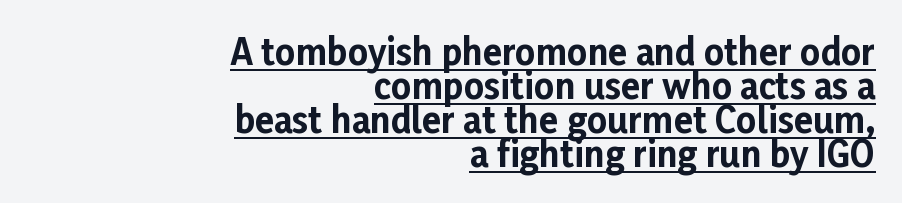
{"serif": "no", "italic": "no", "bold": "yes", "weight": "bold", "width": "normal", "stroke_contrast": "low", "x_height": "medium", "monospaced": "no", "underline": "yes", "align": "right", "line_spacing": "tight", "line_spacing_ratio": 0.97, "letter_spacing": "normal", "letter_spacing_em": 0.0, "glyph_px": 35}
